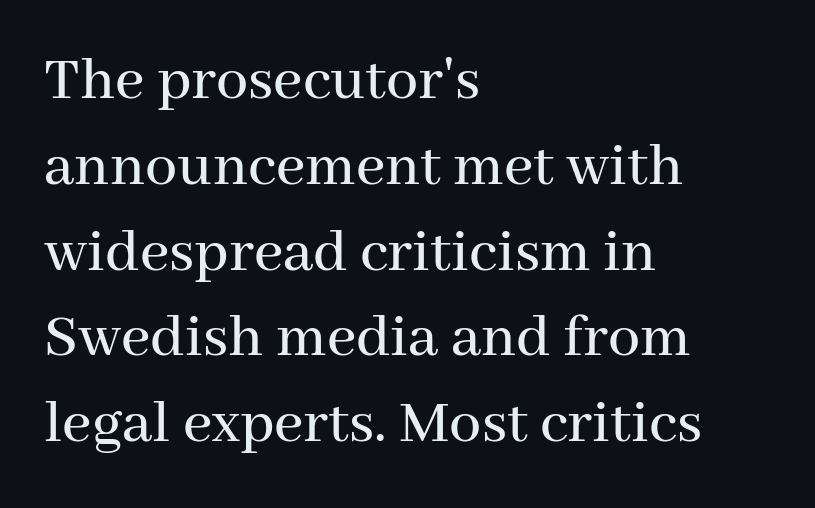
The image shows 64 px serif type, upright; set left-aligned, normal line spacing (1.34x), normal letter spacing, not underlined; medium stroke contrast and a medium x-height.
